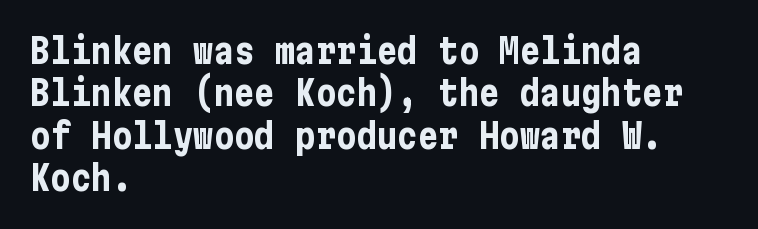
The image shows 34 px bold, condensed sans-serif type, upright; set left-aligned, normal line spacing (1.25x), normal letter spacing, not underlined; low stroke contrast and a medium x-height.
